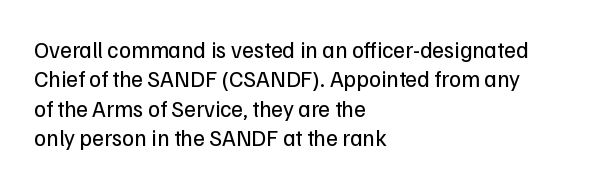
The image shows 23 px text type, upright; set left-aligned, normal line spacing (1.28x), normal letter spacing, not underlined.
